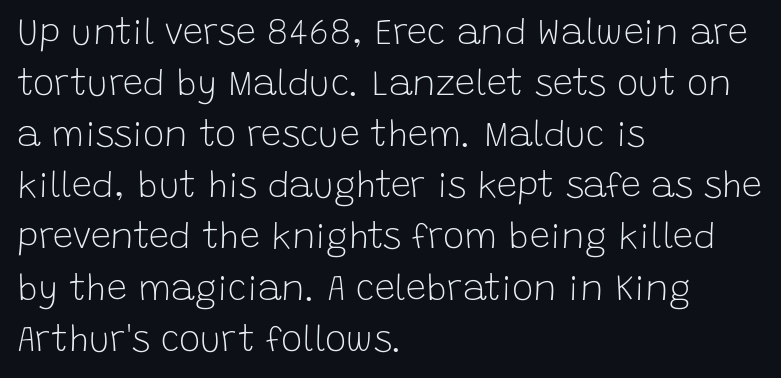
The rendering uses natural spacing where letterforms have individual widths. Unbolded letterforms with no extra heft. Does the type have serifs? No, each stem ends abruptly. You can tell it's not italic because the verticals are truly vertical. Quick note: interline space is typical.
